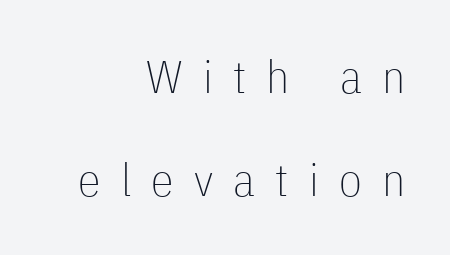
Honestly, the rows look like they've been pulled way apart. The text block is weighted toward the right margin, trailing off unevenly leftward. Quick note: underline off. Serif or sans? Sans — the stroke terminals are bare.
